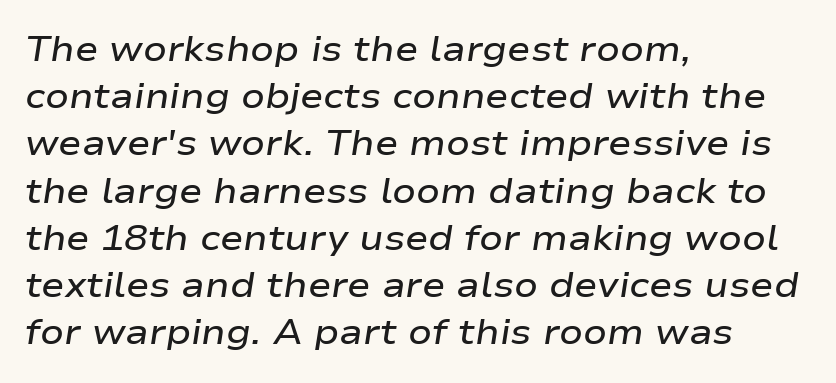
Q: Is the text bold? A: Semi-bold.
Q: Is the text italic (slanted)? A: Yes, it leans right by about 9 degrees.
Q: Is the text underlined? A: No.
Q: How is the paragraph aligned? A: Left-aligned.
Q: Is the spacing between letters normal or unusually wide? A: Normal.
Q: Is the spacing between lines tight, normal or loose? A: Normal.
Q: Width (condensed, normal, or wide)? A: Wide.
Q: Stroke contrast? A: Low.
Q: x-height? A: Medium.
Q: Monospaced? A: No.
